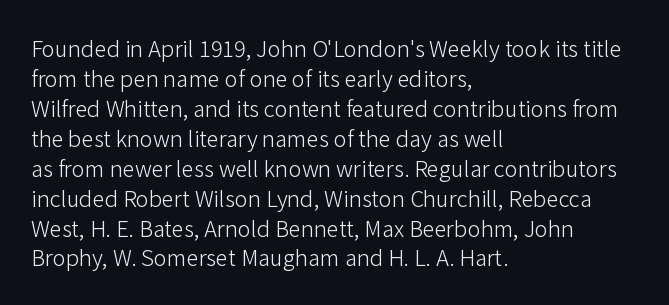
Q: Is the text bold? A: No.
Q: Is the text italic (slanted)? A: No, it is upright.
Q: Is the text underlined? A: No.
Q: How is the paragraph aligned? A: Left-aligned.
Q: Is the spacing between letters normal or unusually wide? A: Normal.
Q: Is the spacing between lines tight, normal or loose? A: Normal.
